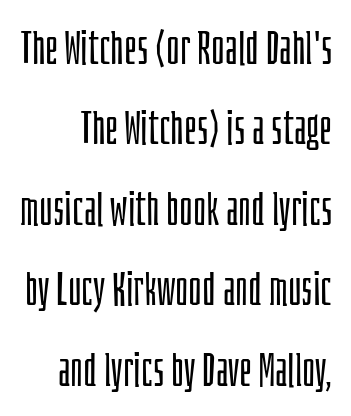
The image shows 46 px light, condensed sans-serif type, upright; set line spacing 1.75x, normal letter spacing, not underlined; low stroke contrast and a large x-height.
